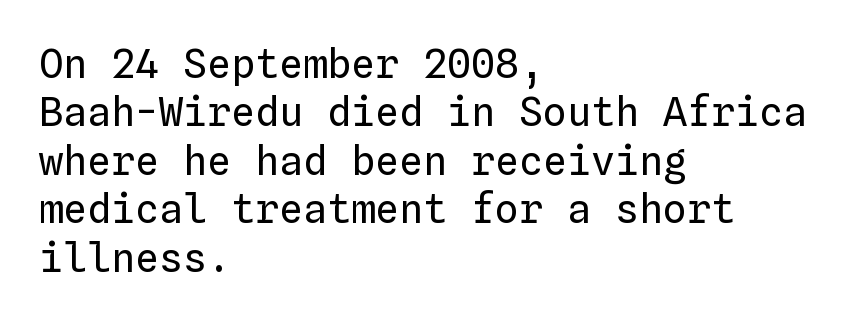
The image shows 40 px regular-weight type, upright, monospaced; set left-aligned, line spacing 1.21x, normal letter spacing, not underlined; low stroke contrast and a medium x-height.
